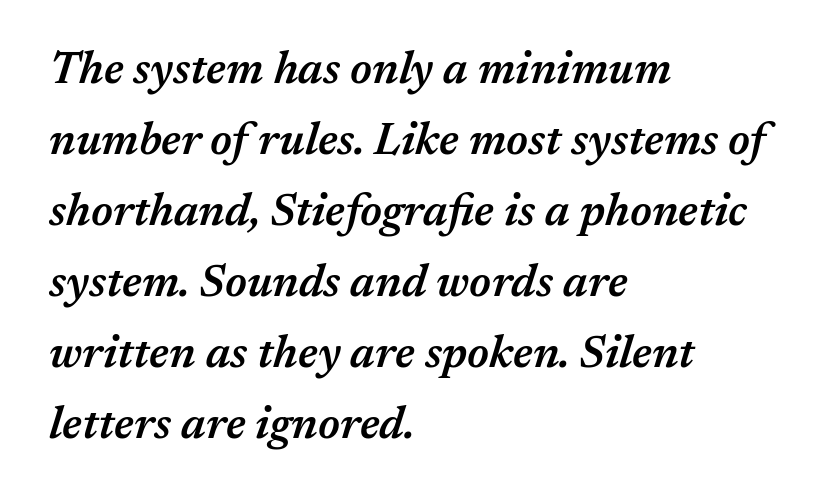
The image shows 45 px semibold type, italic (leaning right); set left-aligned, normal line spacing (1.58x), normal letter spacing, not underlined; medium stroke contrast and a medium x-height.
